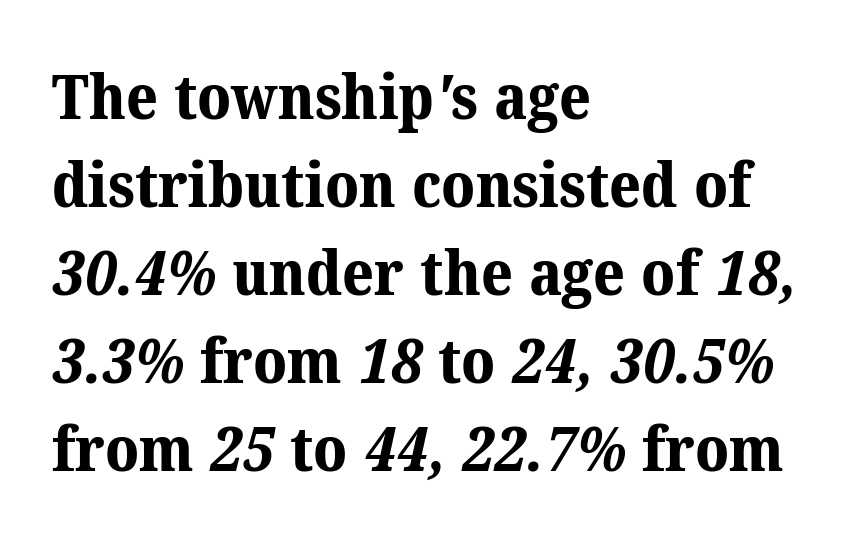
The image shows 62 px bold serif type; set left-aligned, normal line spacing (1.42x), normal letter spacing, not underlined; medium stroke contrast and a medium x-height.
